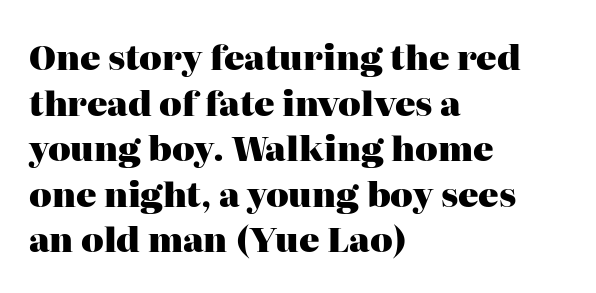
It's the straight-up-and-down kind of type. Typesetter's note: full bold, strokes at maximum text heaviness. Layout note: lines flush left. Decoration check: the copy has no underline.
